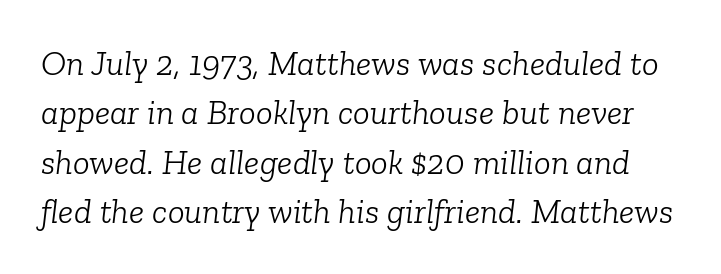
{"serif": "yes", "italic": "yes", "lean": "right", "slant_degrees": 6, "bold": "no", "weight": "light", "width": "normal", "stroke_contrast": "low", "x_height": "medium", "monospaced": "no", "underline": "no", "line_spacing": "normal", "line_spacing_ratio": 1.41, "letter_spacing": "normal", "letter_spacing_em": 0.0, "glyph_px": 35}
